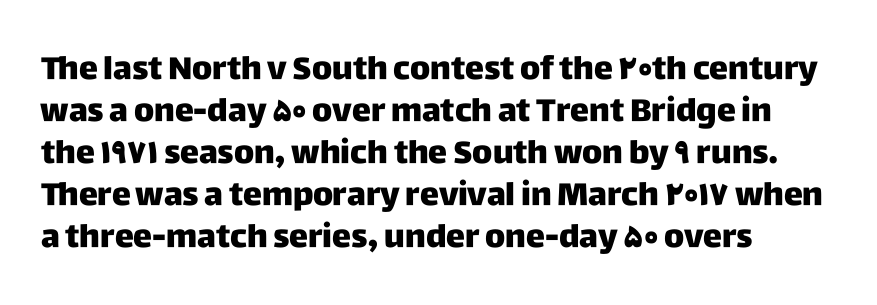
The horizontal fit of the characters is conventional and even. The lettering holds an erect, upright posture throughout. Compared with typical paragraphs, the rows here are spaced about the same. You could not count columns in this text — the font is proportionally spaced. Underline: absent. Each letter's strokes conclude bluntly, with no projecting serifs.
